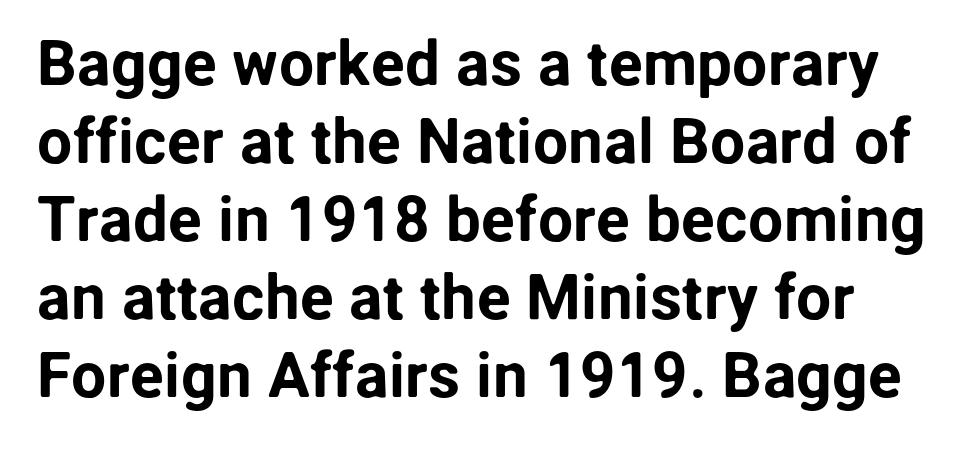
{"serif": "no", "italic": "no", "width": "normal", "stroke_contrast": "low", "x_height": "medium", "monospaced": "no", "underline": "no", "line_spacing_ratio": 1.24, "letter_spacing": "normal", "letter_spacing_em": 0.0, "glyph_px": 63}
